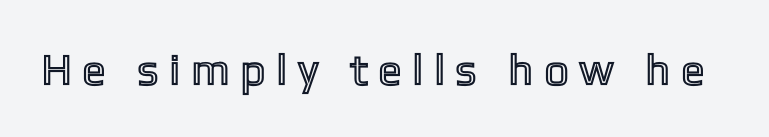
Has an underline been added? It has not. Spacing verdict: proportional, widths tailored to each character. These lines were composed using upright roman letters. Tracking here is generous; glyphs stand well apart from one another.
